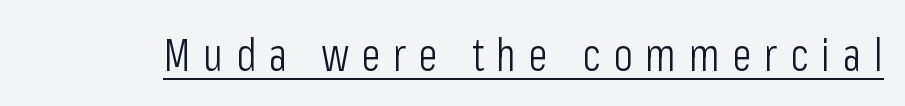
{"serif": "no", "italic": "no", "bold": "no", "weight": "light", "width": "condensed", "stroke_contrast": "low", "x_height": "medium", "monospaced": "no", "underline": "yes", "letter_spacing": "wide", "letter_spacing_em": 0.28, "glyph_px": 45}
